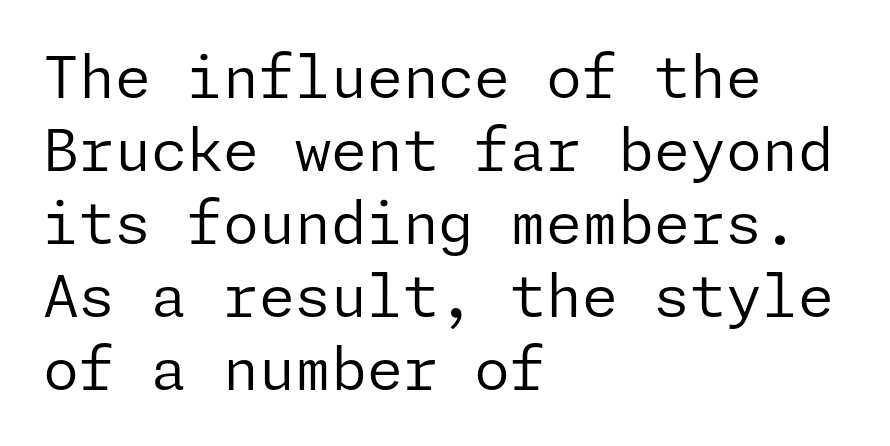
Beneath every word, the page is bare. Weight: in the light-to-regular range. The lettering stays uniformly vertical, giving the passage a roman look. The vertical gap from one line to the next is medium. Compared with a centered layout, this one pins lines to the left instead.
